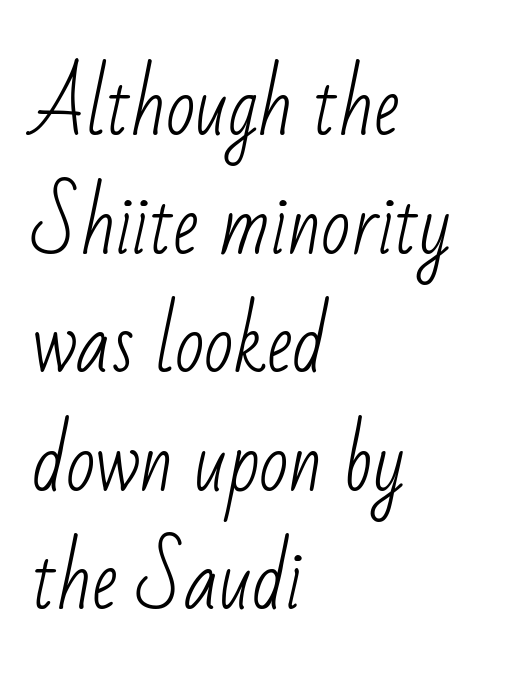
Q: Is the text bold? A: No.
Q: Is the typeface a serif or a sans-serif typeface? A: Sans-serif.
Q: Is the text underlined? A: No.
Q: How is the paragraph aligned? A: Left-aligned.
Q: Is the spacing between letters normal or unusually wide? A: Normal.
Q: Is the spacing between lines tight, normal or loose? A: Normal.
Q: Width (condensed, normal, or wide)? A: Condensed.
Q: Stroke contrast? A: Low.
Q: x-height? A: Small.
Q: Monospaced? A: No.
